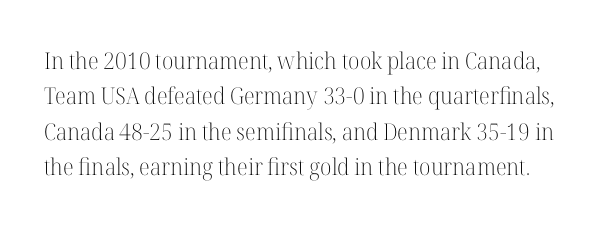
Descenders hang freely into open space. Between one letter and the next there's only the usual sliver of space. This is not heavy type; no bold has been used. Each new line begins a customary step beneath the previous one.
